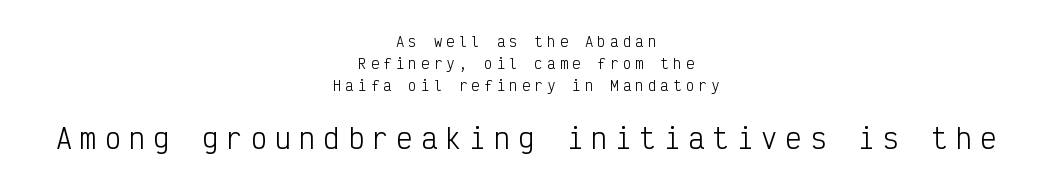
Plain, unruled lines of type. These lines were composed using upright roman letters. Reading down the column, the eye jumps a familiar distance to each next line. Casual observation: everything's sitting right in the middle. No chunkiness to these letters — they're not bold. This rendering widens character spacing well past its baseline value.
